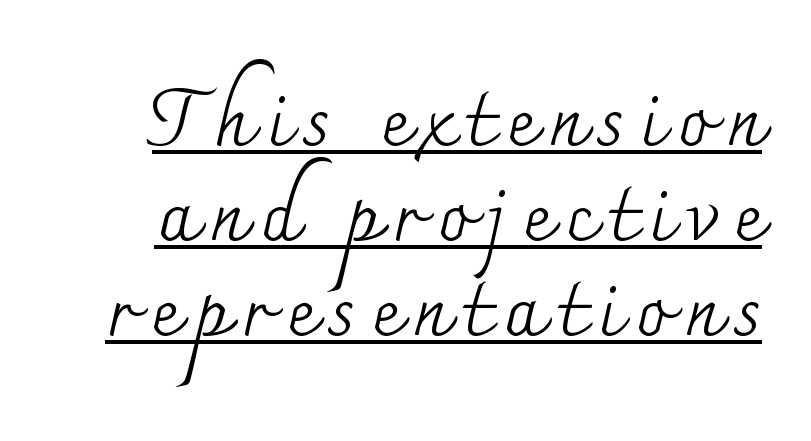
Q: Is the text bold? A: No.
Q: Is the text italic (slanted)? A: Yes.
Q: Is the typeface a serif or a sans-serif typeface? A: Serif.
Q: Is the text underlined? A: Yes.
Q: Width (condensed, normal, or wide)? A: Normal.
Q: Stroke contrast? A: Medium.
Q: x-height? A: Small.
Q: Monospaced? A: No.
